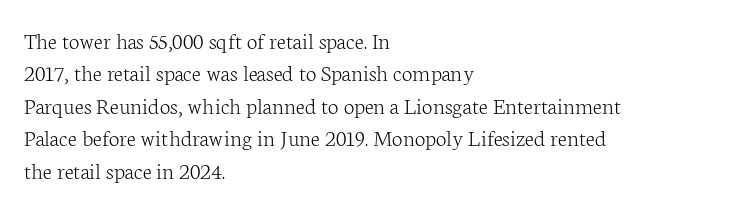
The typesetter chose a ragged-right arrangement here. In terms of letterspacing, this is plain default setting. Descenders hang freely into open space. A typesetter would call this leading conventional body-copy spacing. Stems and bowls with no extra thickness — not bold.
